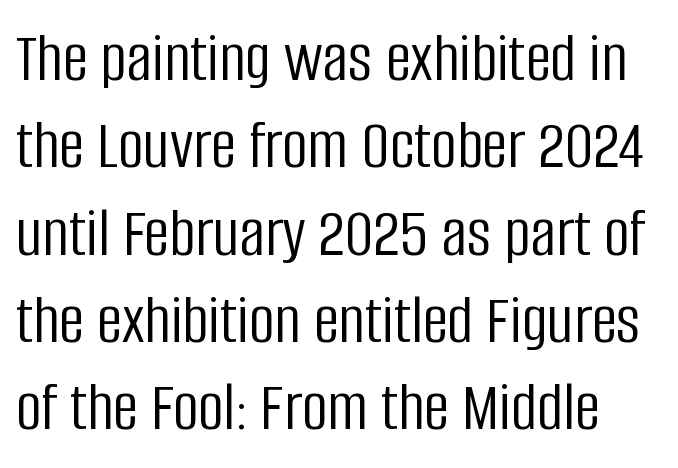
Upright lettering throughout. No chunkiness to these letters — they're not bold. Each letter's strokes conclude bluntly, with no projecting serifs. This sample has the flowing, uneven cadence of proportional lettering.
